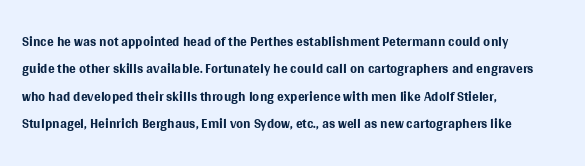
Caption: standard tracking, unaltered. Alignment: flush left. Line spacing here is normal. Weight: not bold — regular or lighter.
